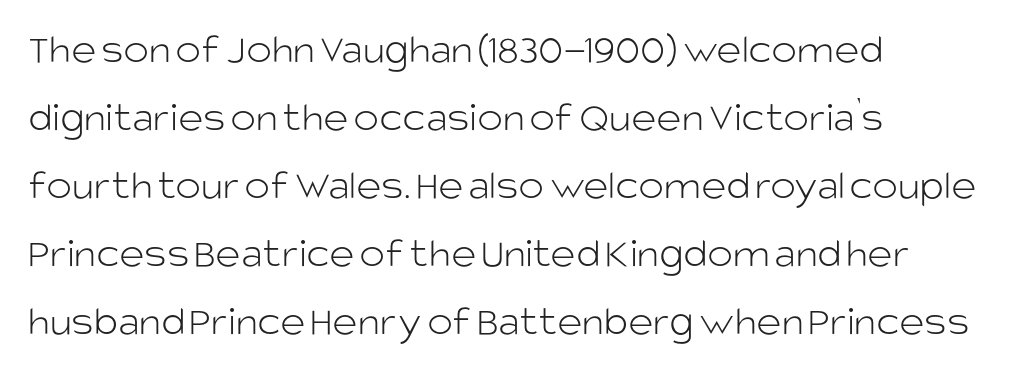
The passage shown is not bold in any degree. Each new line begins a customary step beneath the previous one. Which margin do the lines hug? The left one — the right edge is uneven. This sample has the flowing, uneven cadence of proportional lettering. Between one letter and the next there's only the usual sliver of space. If you drew a line through each stem, it would be perfectly vertical.
